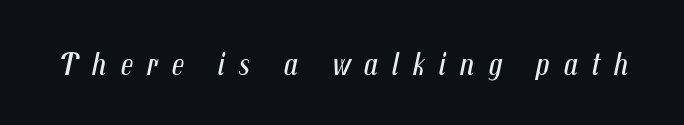
Q: Is the text bold? A: No.
Q: Is the text italic (slanted)? A: Yes, it leans right by about 12 degrees.
Q: Is the text underlined? A: No.
Q: Is the spacing between letters normal or unusually wide? A: Unusually wide.
Q: Width (condensed, normal, or wide)? A: Condensed.
Q: Stroke contrast? A: Medium.
Q: x-height? A: Medium.
Q: Monospaced? A: No.
